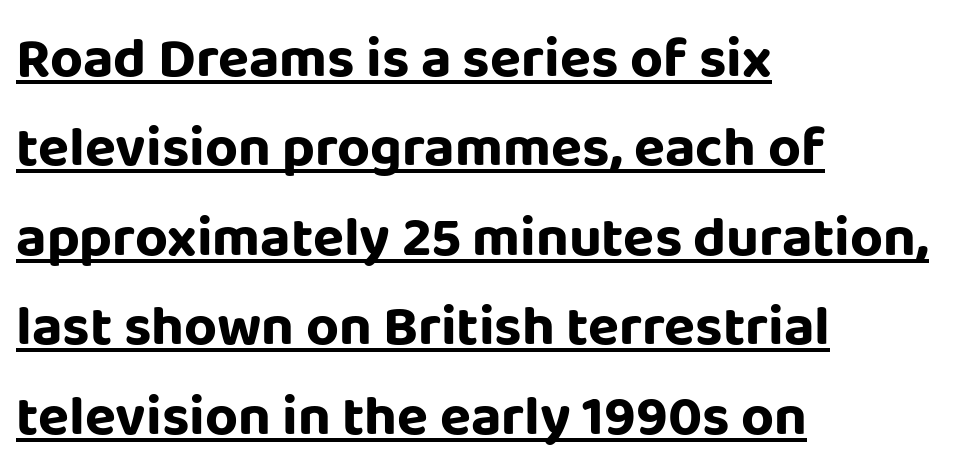
Teacher's note: observe the even left margin — that is flush-left alignment. Observe the ordinary spacing: letters are neighbours, not strangers. Notice how thick the strokes are: this is what a full bold looks like. Honestly, the row spacing looks completely unremarkable.
